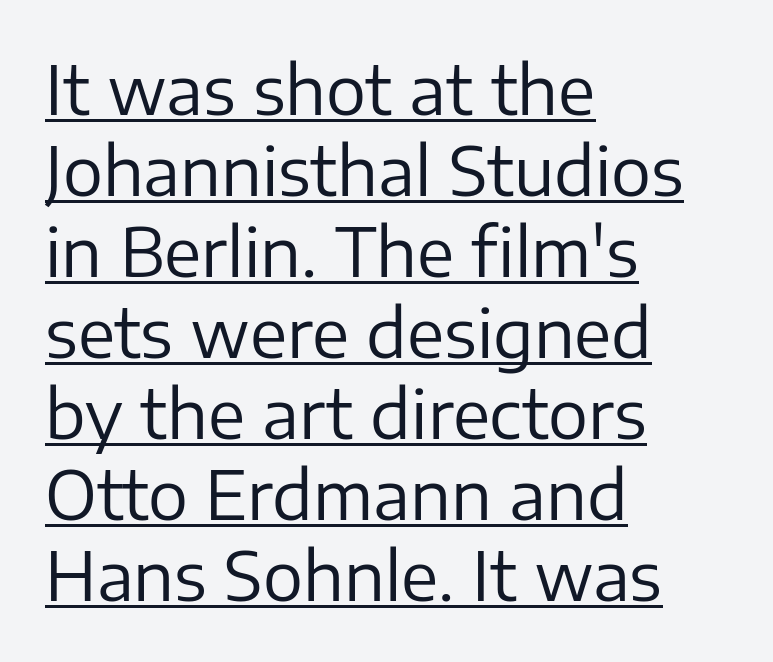
Each word holds together tightly as a unit, with standard inter-letter gaps. A classic flush-left, rag-right setting is used for this passage. Grotesque or geometric, the face here clearly has no serifs. If you drew a line through each stem, it would be perfectly vertical.
